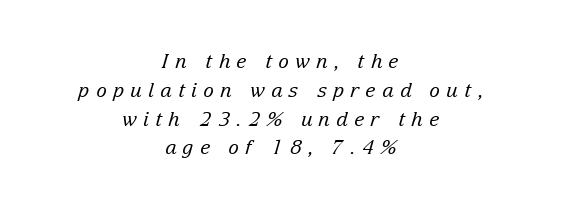
Q: Is the text bold? A: No.
Q: Is the text italic (slanted)? A: Yes, it leans right by about 15 degrees.
Q: Is the text underlined? A: No.
Q: How is the paragraph aligned? A: Centered.
Q: Is the spacing between letters normal or unusually wide? A: Unusually wide.
Q: Is the spacing between lines tight, normal or loose? A: Normal.
